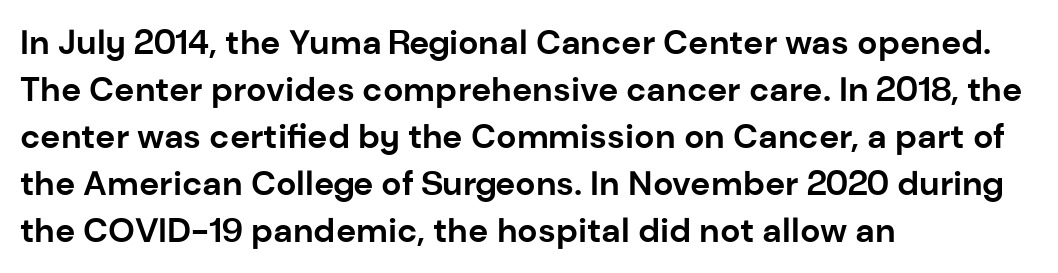
{"serif": "no", "italic": "no", "bold": "yes", "weight": "bold", "width": "normal", "stroke_contrast": "low", "x_height": "medium", "monospaced": "no", "underline": "no", "align": "left", "line_spacing": "normal", "line_spacing_ratio": 1.38, "letter_spacing": "normal", "letter_spacing_em": 0.0, "glyph_px": 34}
